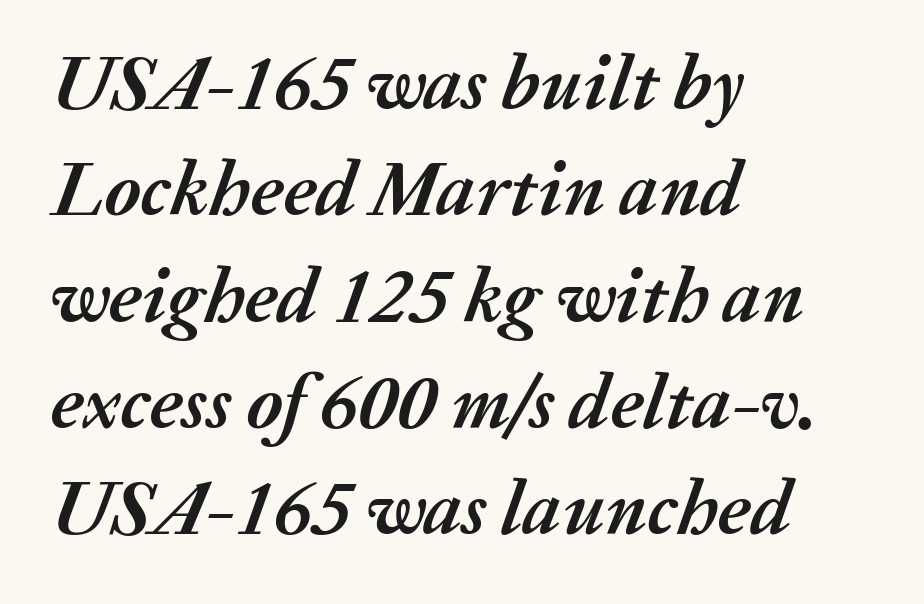
Q: Is the text bold? A: Yes.
Q: Is the text italic (slanted)? A: Yes, it leans right by about 20 degrees.
Q: Is the text underlined? A: No.
Q: How is the paragraph aligned? A: Left-aligned.
Q: Is the spacing between letters normal or unusually wide? A: Normal.
Q: Is the spacing between lines tight, normal or loose? A: Normal.
Q: Width (condensed, normal, or wide)? A: Normal.
Q: Stroke contrast? A: Medium.
Q: x-height? A: Medium.
Q: Monospaced? A: No.
